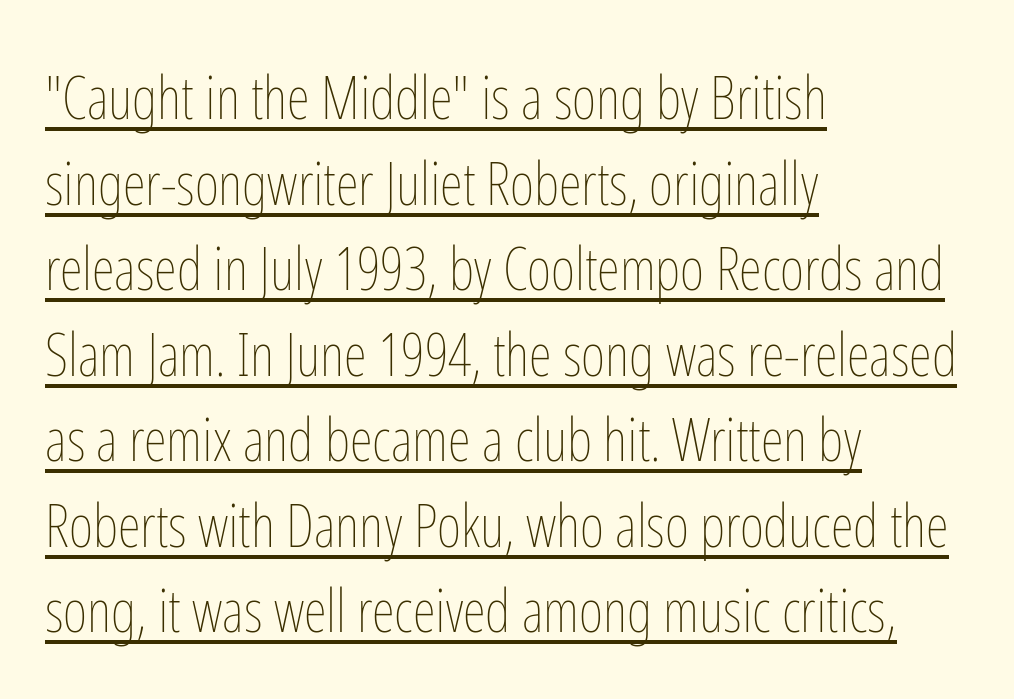
Q: Is the text bold? A: No.
Q: Is the text italic (slanted)? A: No, it is upright.
Q: Is the text underlined? A: Yes.
Q: How is the paragraph aligned? A: Left-aligned.
Q: Is the spacing between letters normal or unusually wide? A: Normal.
Q: Is the spacing between lines tight, normal or loose? A: Normal.
Q: Width (condensed, normal, or wide)? A: Condensed.
Q: Stroke contrast? A: Low.
Q: x-height? A: Medium.
Q: Monospaced? A: No.
